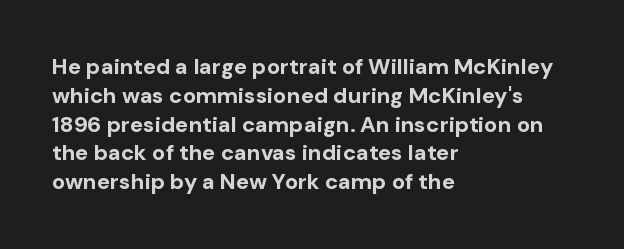
Q: Is the text bold? A: Yes.
Q: Is the text italic (slanted)? A: No, it is upright.
Q: Is the text underlined? A: No.
Q: How is the paragraph aligned? A: Left-aligned.
Q: Is the spacing between letters normal or unusually wide? A: Normal.
Q: Is the spacing between lines tight, normal or loose? A: Normal.
